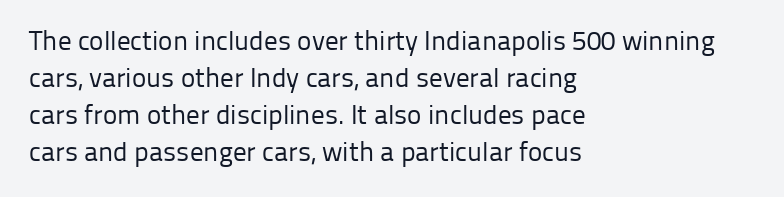
{"italic": "no", "bold": "no", "underline": "no", "align": "left", "line_spacing": "normal", "line_spacing_ratio": 1.37, "letter_spacing": "normal", "letter_spacing_em": 0.0, "glyph_px": 27}
